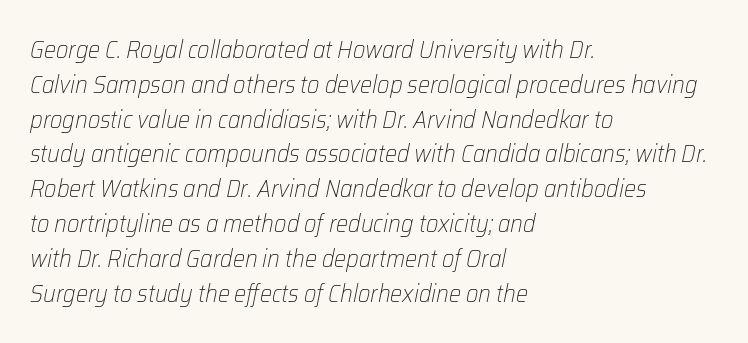
Q: Is the text bold? A: No.
Q: Is the text italic (slanted)? A: Yes, it leans right by about 12 degrees.
Q: Is the text underlined? A: No.
Q: How is the paragraph aligned? A: Left-aligned.
Q: Is the spacing between letters normal or unusually wide? A: Normal.
Q: Is the spacing between lines tight, normal or loose? A: Normal.
